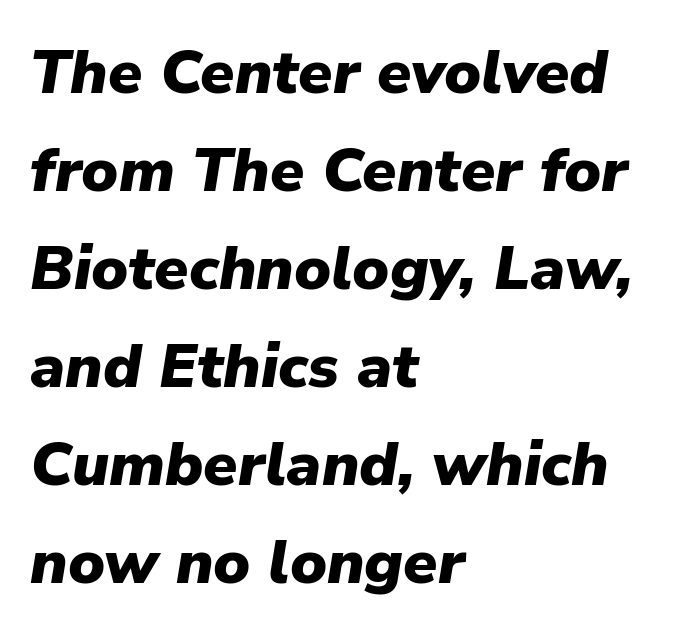
Italic? Definitely — the glyphs are oblique. Whoever set this chose a conventional vertical rhythm. A classic flush-left, rag-right setting is used for this passage. The rendering uses natural spacing where letterforms have individual widths. On the weight axis this lands at bold, roughly 700. No extra tracking has been applied to these lines.
